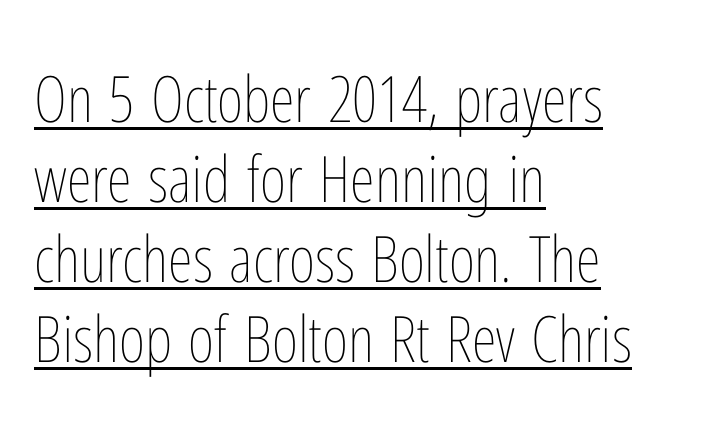
The image shows 64 px thin, condensed type, upright; set left-aligned, normal line spacing (1.25x), normal letter spacing, underlined; low stroke contrast and a medium x-height.
